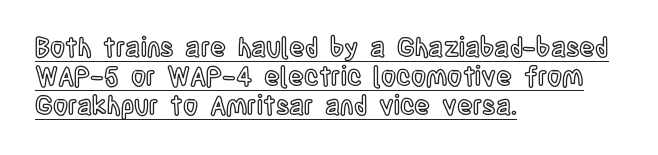
The image shows 26 px text type, upright; set left-aligned, tight line spacing (1.11x), normal letter spacing, underlined.
